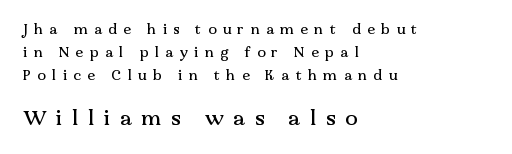
{"italic": "no", "underline": "no", "align": "left", "line_spacing": "normal", "line_spacing_ratio": 1.64, "letter_spacing": "wide", "letter_spacing_em": 0.46, "larger_block": "second", "size_ratio": 1.5, "glyph_px": 21}
